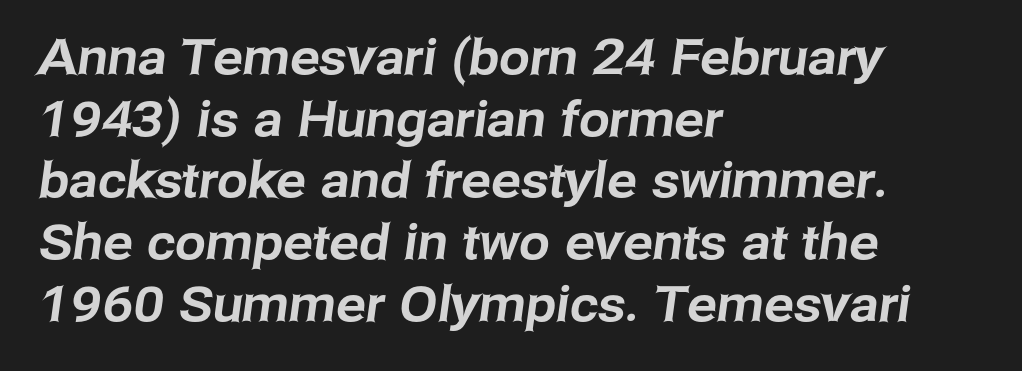
{"serif": "no", "width": "normal", "stroke_contrast": "low", "x_height": "medium", "monospaced": "no", "underline": "no", "align": "left", "line_spacing": "normal", "line_spacing_ratio": 1.26, "letter_spacing": "normal", "letter_spacing_em": 0.0, "glyph_px": 49}
